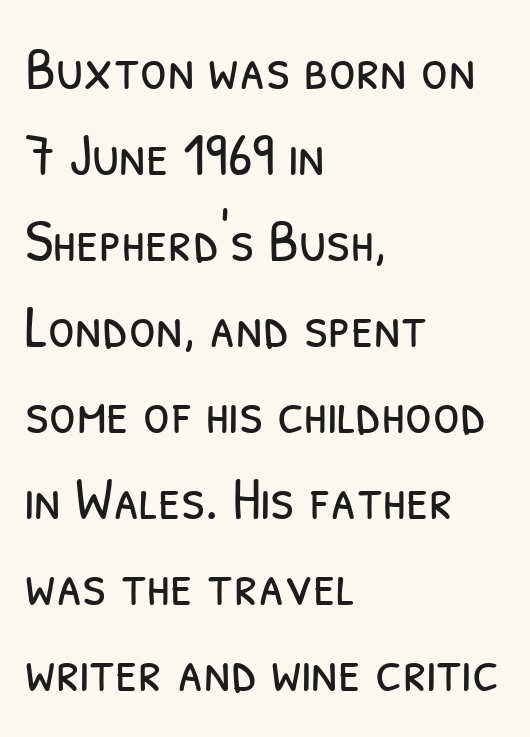
The rows are spaced the way most documents space them. The font family rendered here belongs to the sans-serif group. These lines are set flush left with a ragged right edge. Vertical stems look standard width or narrower in stroke. The zone under the glyphs is completely vacant. Spacing between characters is what you'd get straight out of the box.
